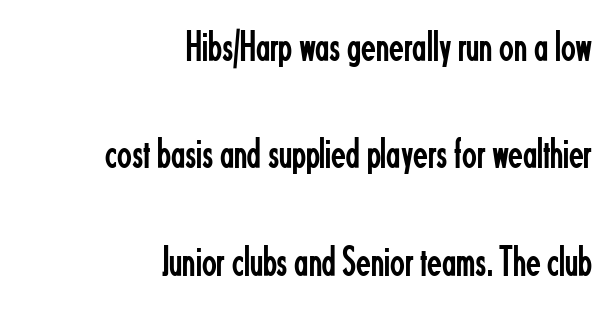
The cut favours lightness, reaching ordinary text weight at its darkest. The rendering uses a large line-height, opening up the rows. Caption: multi-line text, flush right, ragged left. Unlike italic type, these characters show no tilt at all. Here the glyphs are tracked normally, forming tight word shapes. Rule under the text: the space is simply empty.
